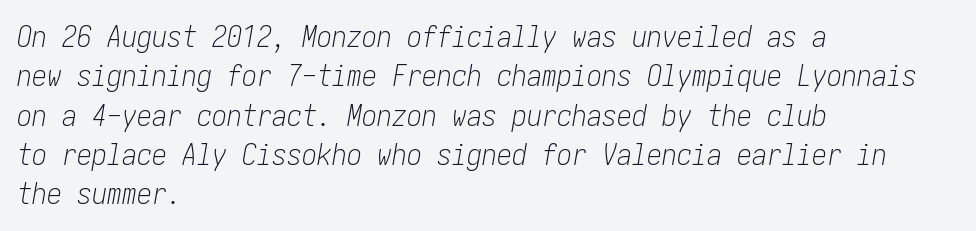
Beneath every word, the page is bare. The horizontal fit of the characters is conventional and even. Counters stay open thanks to moderate or lighter strokes. These lines sit exactly where default settings would place them.
